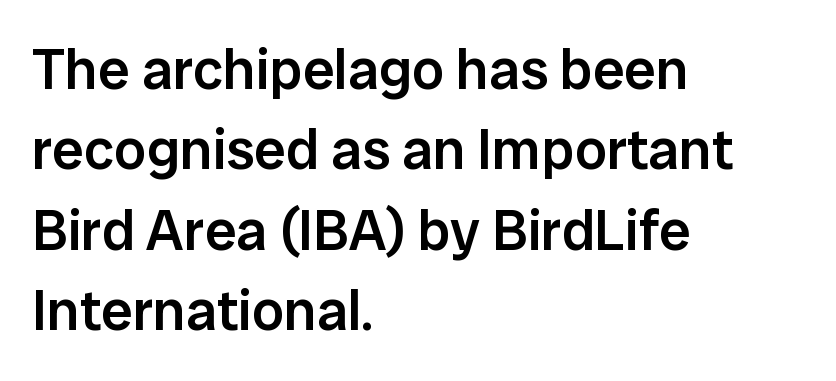
Q: Is the text bold? A: Semi-bold.
Q: Is the text italic (slanted)? A: No, it is upright.
Q: Is the typeface a serif or a sans-serif typeface? A: Sans-serif.
Q: Is the text underlined? A: No.
Q: How is the paragraph aligned? A: Left-aligned.
Q: Is the spacing between letters normal or unusually wide? A: Normal.
Q: Is the spacing between lines tight, normal or loose? A: Normal.
Q: Width (condensed, normal, or wide)? A: Normal.
Q: Stroke contrast? A: Low.
Q: x-height? A: Medium.
Q: Monospaced? A: No.
